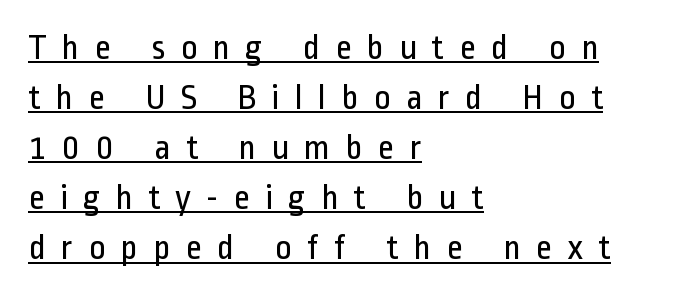
The image shows 36 px regular-weight, condensed sans-serif type, upright; set left-aligned, normal line spacing (1.39x), unusually wide letter spacing (+0.41 em), underlined; low stroke contrast and a medium x-height.
